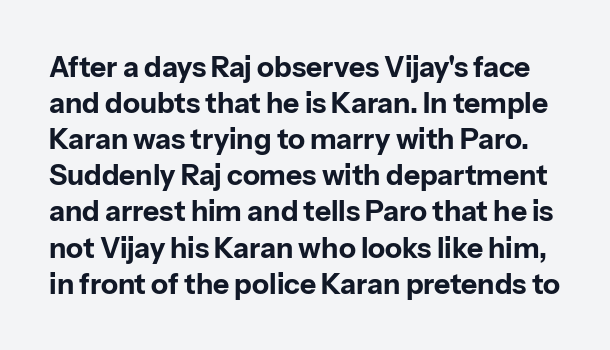
Q: Is the text bold? A: Yes.
Q: Is the text italic (slanted)? A: No, it is upright.
Q: Is the typeface a serif or a sans-serif typeface? A: Sans-serif.
Q: Is the text underlined? A: No.
Q: Is the spacing between letters normal or unusually wide? A: Normal.
Q: Is the spacing between lines tight, normal or loose? A: Normal.
Q: Width (condensed, normal, or wide)? A: Normal.
Q: Stroke contrast? A: Low.
Q: x-height? A: Medium.
Q: Monospaced? A: No.
